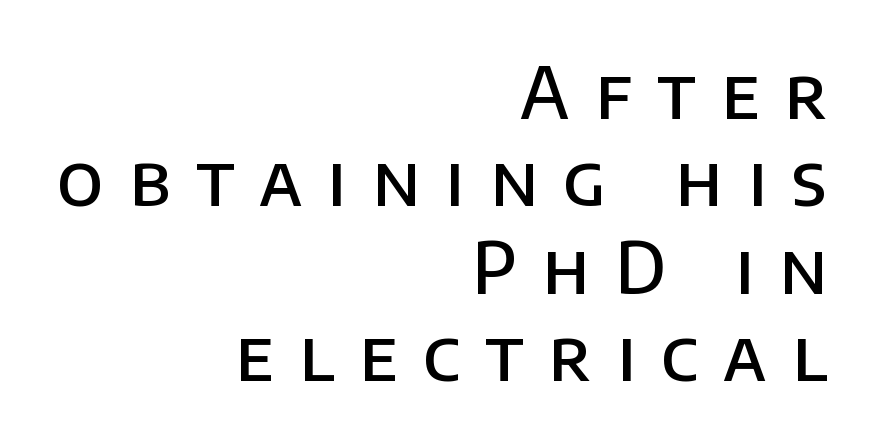
A sans-serif font was chosen for this passage. Plain, unruled lines of type. Italic: no, the glyphs are upright roman. Weight check: semibold — heavier than regular, not quite bold.
